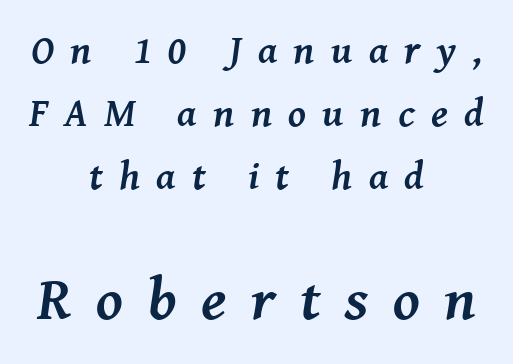
Q: Is the text bold? A: Yes.
Q: Is the text italic (slanted)? A: Yes, it leans right by about 8 degrees.
Q: Is the typeface a serif or a sans-serif typeface? A: Serif.
Q: Is the text underlined? A: No.
Q: How is the paragraph aligned? A: Centered.
Q: Is the spacing between letters normal or unusually wide? A: Unusually wide.
Q: Is the spacing between lines tight, normal or loose? A: Normal.
Q: Which block of text is set in a larger size, the first (top) or the second (bottom)? A: The second (bottom) one.
Q: Width (condensed, normal, or wide)? A: Normal.
Q: Stroke contrast? A: Medium.
Q: x-height? A: Medium.
Q: Monospaced? A: No.
